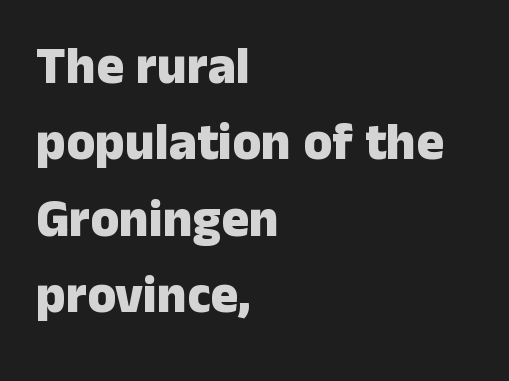
{"serif": "no", "italic": "no", "bold": "yes", "weight": "heavy", "width": "normal", "stroke_contrast": "low", "x_height": "medium", "monospaced": "no", "underline": "no", "align": "left", "line_spacing": "normal", "line_spacing_ratio": 1.47, "letter_spacing": "normal", "letter_spacing_em": 0.0, "glyph_px": 52}
